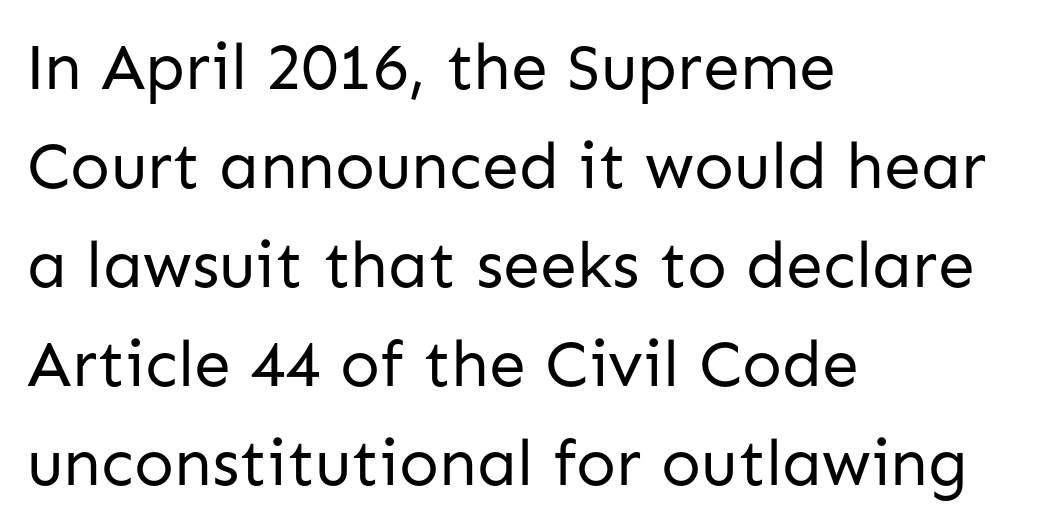
Q: Is the text bold? A: No.
Q: Is the text italic (slanted)? A: No, it is upright.
Q: Is the typeface a serif or a sans-serif typeface? A: Sans-serif.
Q: Is the text underlined? A: No.
Q: How is the paragraph aligned? A: Left-aligned.
Q: Is the spacing between letters normal or unusually wide? A: Normal.
Q: Is the spacing between lines tight, normal or loose? A: Normal.
Q: Width (condensed, normal, or wide)? A: Normal.
Q: Stroke contrast? A: Low.
Q: x-height? A: Medium.
Q: Monospaced? A: No.
